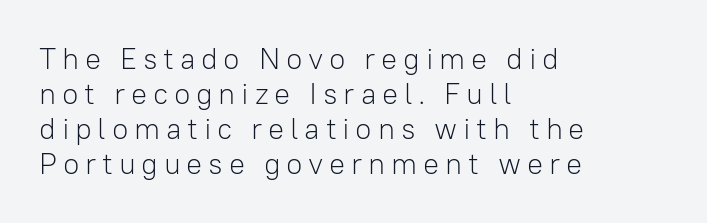
The image shows 30 px light sans-serif type, upright; set left-aligned, line spacing 1.17x, not underlined; low stroke contrast and a medium x-height.
